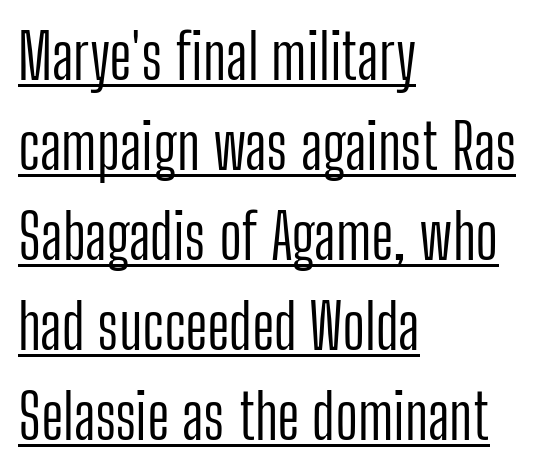
This rendering employs a face without finishing strokes, i.e., a sans-serif. Do the characters align in a grid? No, the font is proportional. Think standard paragraph weight, or any step lighter than that. Normally led — the rows are evenly, conventionally spaced. The face used here is rendered with its standard letterfit. Quick note: not italic, upright.
